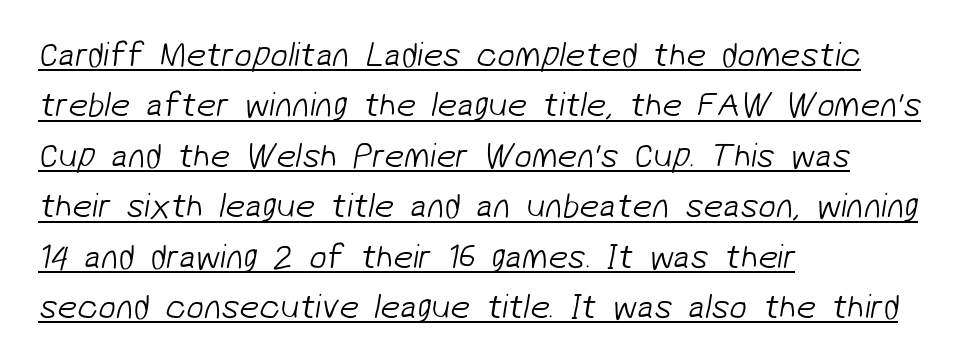
A typesetter would label this face a sans. A typesetter would call this zero additional tracking. The space between consecutive lines is moderate. The string is rendered with underlining switched on. Varying glyph widths throughout — classic text-font behaviour.
